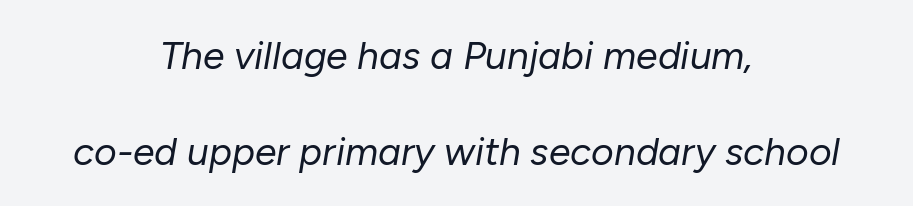
The letters advance in unequal steps, a hallmark of proportional type. The rendering positions every line midway between the sides. Airy leading. Unmarked baselines from the first word to the last.
